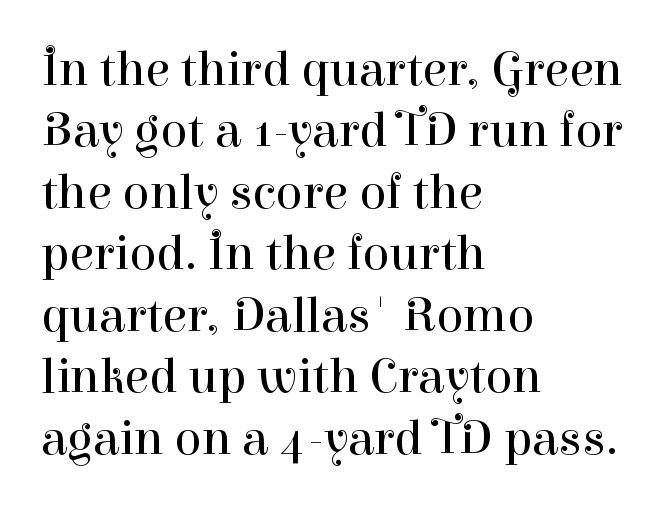
Q: Is the text bold? A: No.
Q: Is the text italic (slanted)? A: No, it is upright.
Q: Is the typeface a serif or a sans-serif typeface? A: Serif.
Q: Is the text underlined? A: No.
Q: How is the paragraph aligned? A: Left-aligned.
Q: Is the spacing between letters normal or unusually wide? A: Normal.
Q: Width (condensed, normal, or wide)? A: Normal.
Q: Stroke contrast? A: High.
Q: x-height? A: Medium.
Q: Monospaced? A: No.
